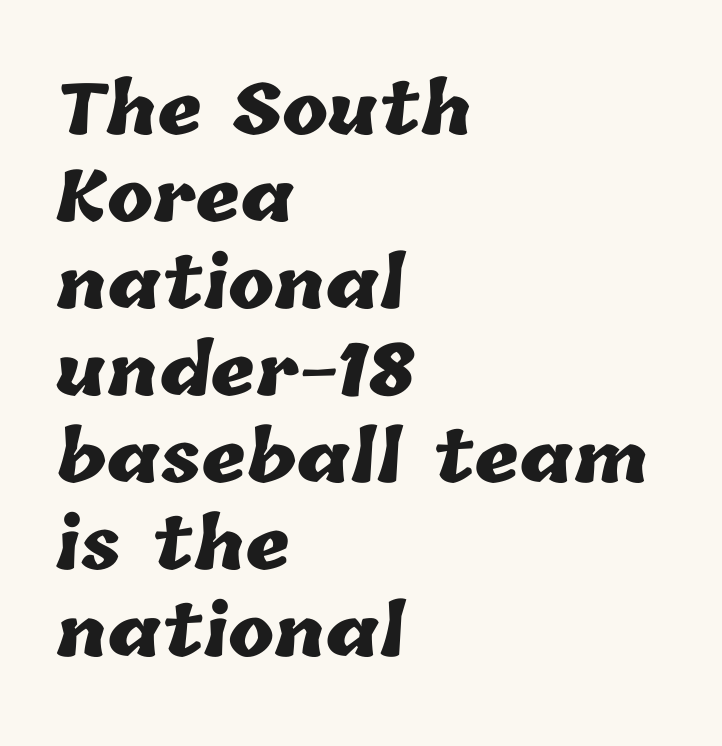
The strokes are fattened all the way to bold. Varying glyph widths throughout — classic text-font behaviour. Does the copy run flush right? No — it runs flush left. Here the glyphs are tracked normally, forming tight word shapes.
